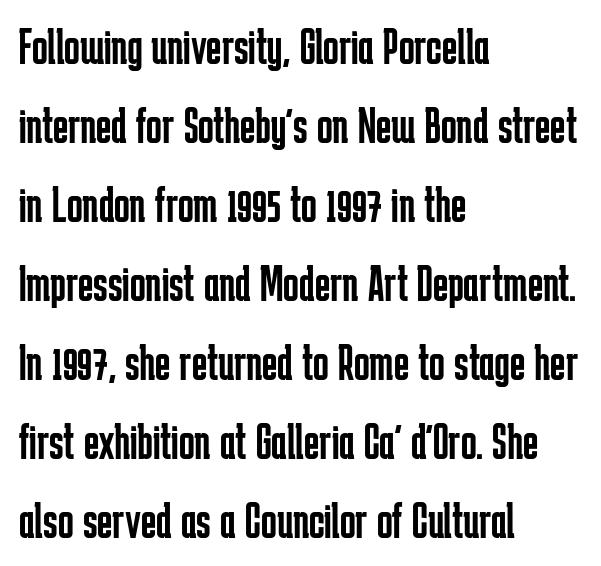
{"serif": "no", "italic": "no", "bold": "no", "weight": "regular", "width": "condensed", "stroke_contrast": "low", "x_height": "medium", "monospaced": "no", "underline": "no", "align": "left", "line_spacing": "normal", "line_spacing_ratio": 1.52, "letter_spacing": "normal", "letter_spacing_em": 0.0, "glyph_px": 52}
